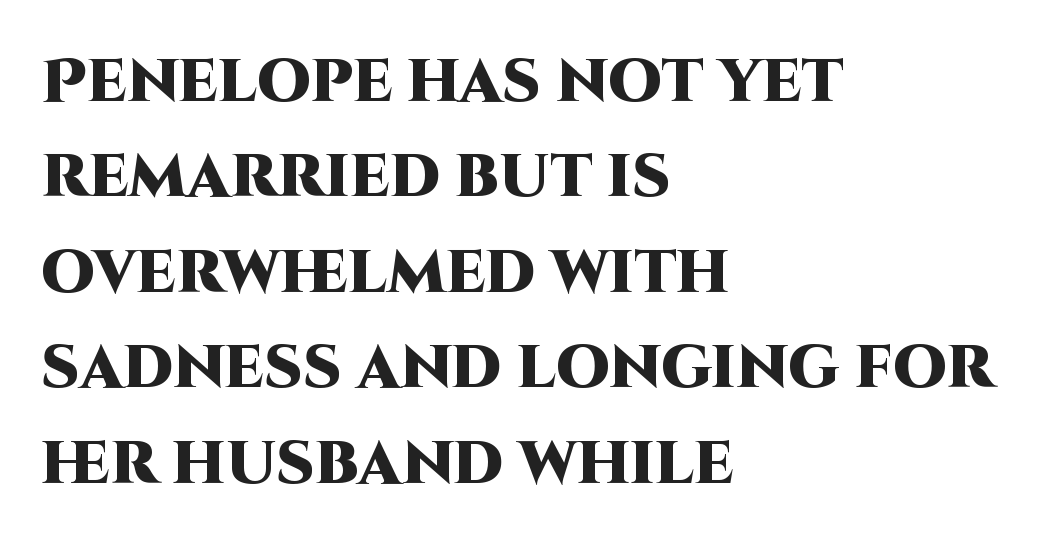
Q: Is the text bold? A: Yes.
Q: Is the text italic (slanted)? A: No, it is upright.
Q: Is the typeface a serif or a sans-serif typeface? A: Sans-serif.
Q: Is the text underlined? A: No.
Q: How is the paragraph aligned? A: Left-aligned.
Q: Is the spacing between letters normal or unusually wide? A: Normal.
Q: Is the spacing between lines tight, normal or loose? A: Normal.
Q: Width (condensed, normal, or wide)? A: Normal.
Q: Stroke contrast? A: High.
Q: x-height? A: Large.
Q: Monospaced? A: No.
